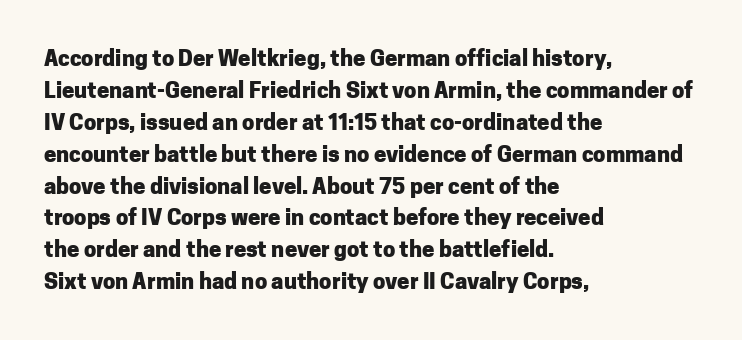
Students, observe: this is what conventionally led text looks like. Ascenders rise straight up at ninety degrees. Pretty heavy lettering here — definitely bold. The words here are not underlined.
